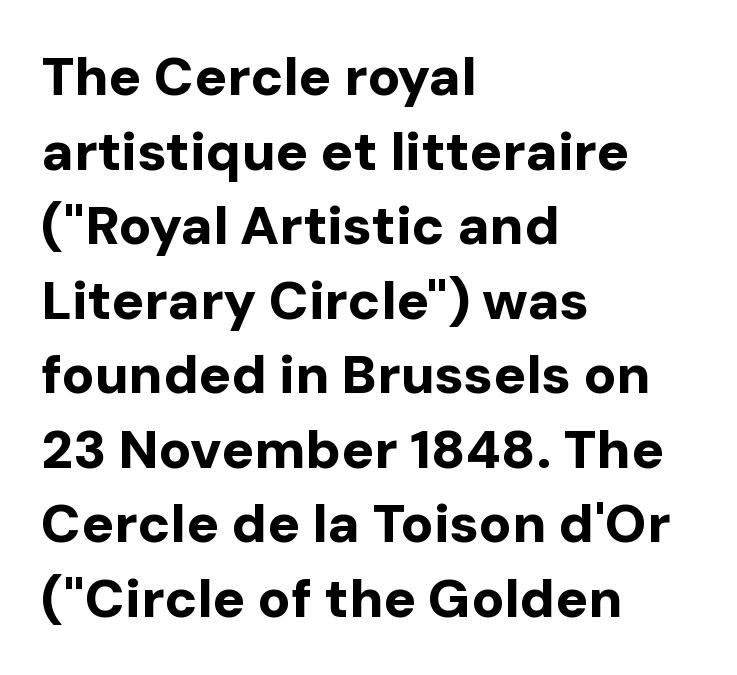
{"serif": "no", "italic": "no", "bold": "yes", "weight": "bold", "width": "normal", "stroke_contrast": "low", "x_height": "medium", "monospaced": "no", "underline": "no", "align": "left", "line_spacing": "normal", "line_spacing_ratio": 1.38, "letter_spacing": "normal", "letter_spacing_em": 0.0, "glyph_px": 54}
